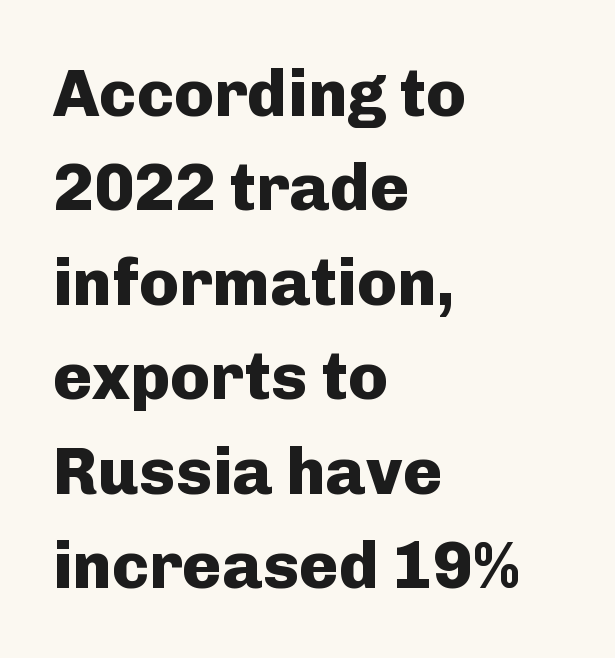
{"serif": "no", "italic": "no", "bold": "yes", "weight": "heavy", "width": "normal", "stroke_contrast": "low", "x_height": "medium", "monospaced": "no", "underline": "no", "align": "left", "line_spacing": "normal", "line_spacing_ratio": 1.43, "letter_spacing": "normal", "letter_spacing_em": 0.0, "glyph_px": 66}
